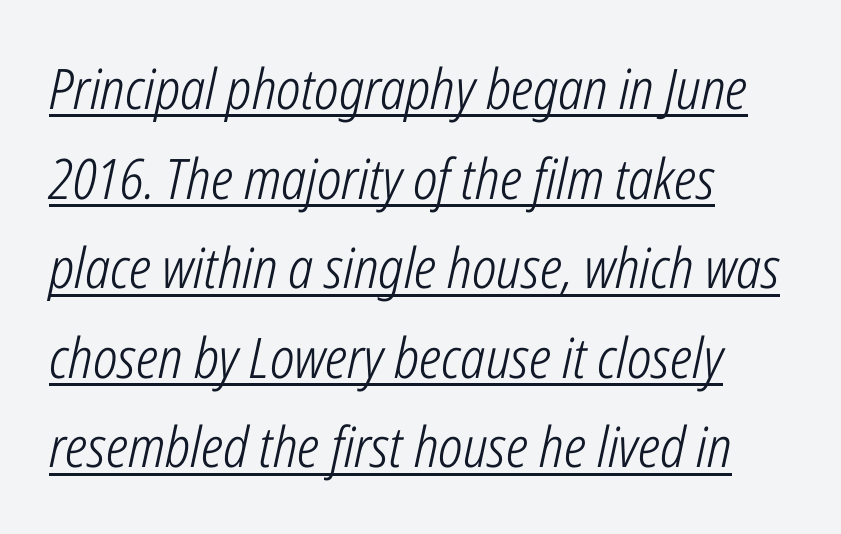
Q: Is the text bold? A: No.
Q: Is the text italic (slanted)? A: Yes, it leans right by about 12 degrees.
Q: Is the text underlined? A: Yes.
Q: How is the paragraph aligned? A: Left-aligned.
Q: Is the spacing between letters normal or unusually wide? A: Normal.
Q: Is the spacing between lines tight, normal or loose? A: Normal.
Q: Width (condensed, normal, or wide)? A: Condensed.
Q: Stroke contrast? A: Low.
Q: x-height? A: Medium.
Q: Monospaced? A: No.
